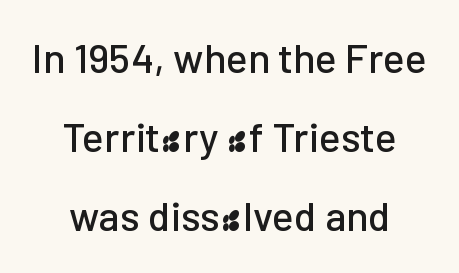
{"serif": "no", "italic": "no", "width": "normal", "stroke_contrast": "low", "x_height": "medium", "monospaced": "no", "underline": "no", "align": "center", "line_spacing": "loose", "line_spacing_ratio": 1.93, "letter_spacing": "normal", "letter_spacing_em": 0.0, "glyph_px": 41}
